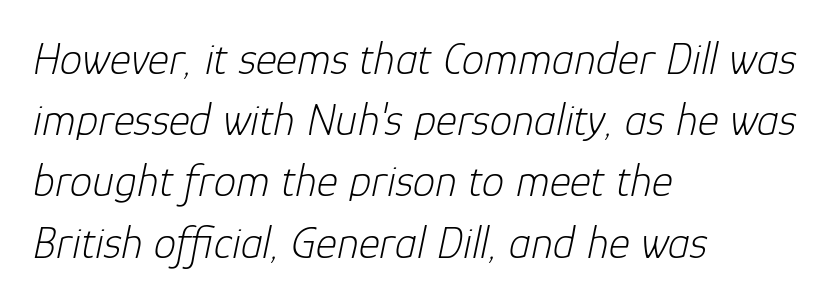
{"italic": "yes", "lean": "right", "slant_degrees": 12, "bold": "no", "weight": "light", "width": "normal", "stroke_contrast": "low", "x_height": "medium", "monospaced": "no", "underline": "no", "align": "left", "line_spacing": "normal", "line_spacing_ratio": 1.36, "letter_spacing": "normal", "letter_spacing_em": 0.0, "glyph_px": 45}
